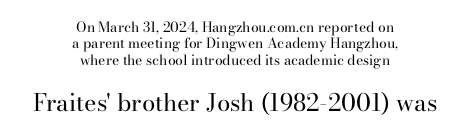
Heaviness? Minimal to ordinary, like unemphasized prose. Which of the two is more prominent by size? The second, at the bottom. Descenders hang freely into open space. Here the glyphs are tracked normally, forming tight word shapes. The paragraph has two soft edges and a firm central axis. The font's upright variant was chosen for this text.
